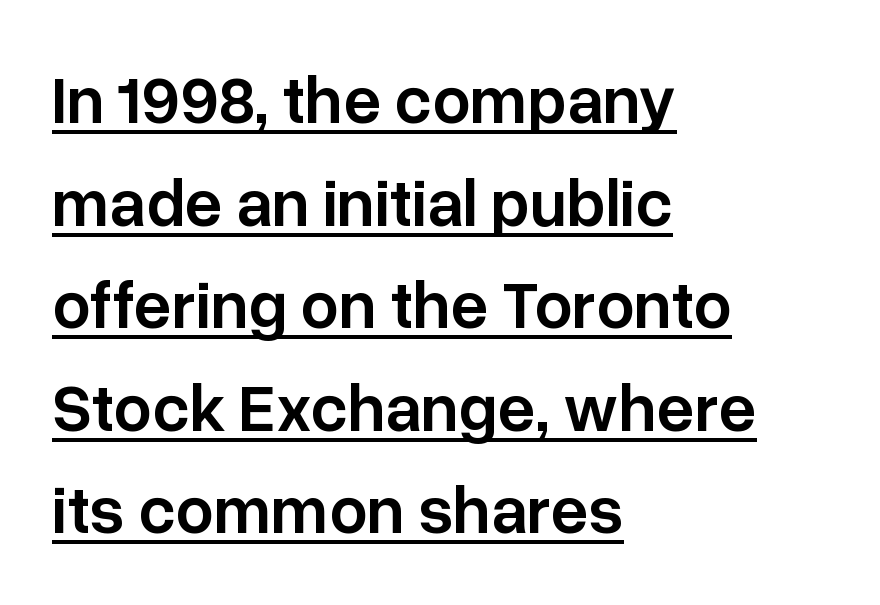
Varying glyph widths throughout — classic text-font behaviour. Visually the block forms a straight wall on the left and a jagged coastline on the right. Upright lettering throughout. Look at the tracking — it's just the regular setting, nothing added. This rendering employs a face without finishing strokes, i.e., a sans-serif. These words are printed semibold, heavier than regular yet not bold.
